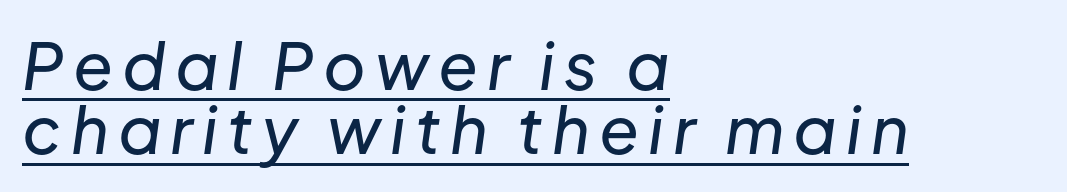
The image shows 65 px text type, italic (leaning right); set left-aligned, tight line spacing (0.99x), underlined; low stroke contrast and a medium x-height.
